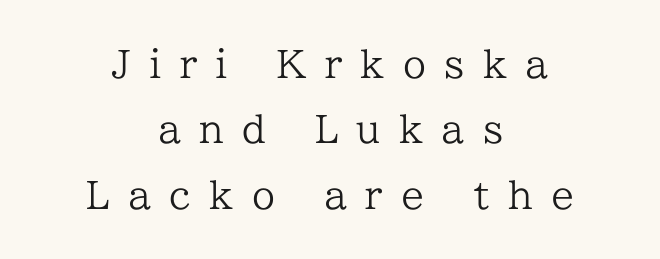
Q: Is the text bold? A: No.
Q: Is the text italic (slanted)? A: No, it is upright.
Q: Is the typeface a serif or a sans-serif typeface? A: Serif.
Q: Is the text underlined? A: No.
Q: How is the paragraph aligned? A: Centered.
Q: Is the spacing between letters normal or unusually wide? A: Unusually wide.
Q: Width (condensed, normal, or wide)? A: Normal.
Q: Stroke contrast? A: Low.
Q: x-height? A: Medium.
Q: Monospaced? A: No.
